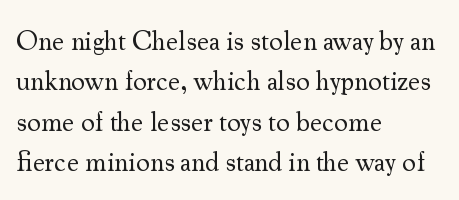
Q: Is the text bold? A: No.
Q: Is the text italic (slanted)? A: No, it is upright.
Q: Is the text underlined? A: No.
Q: How is the paragraph aligned? A: Left-aligned.
Q: Is the spacing between letters normal or unusually wide? A: Normal.
Q: Is the spacing between lines tight, normal or loose? A: Normal.
